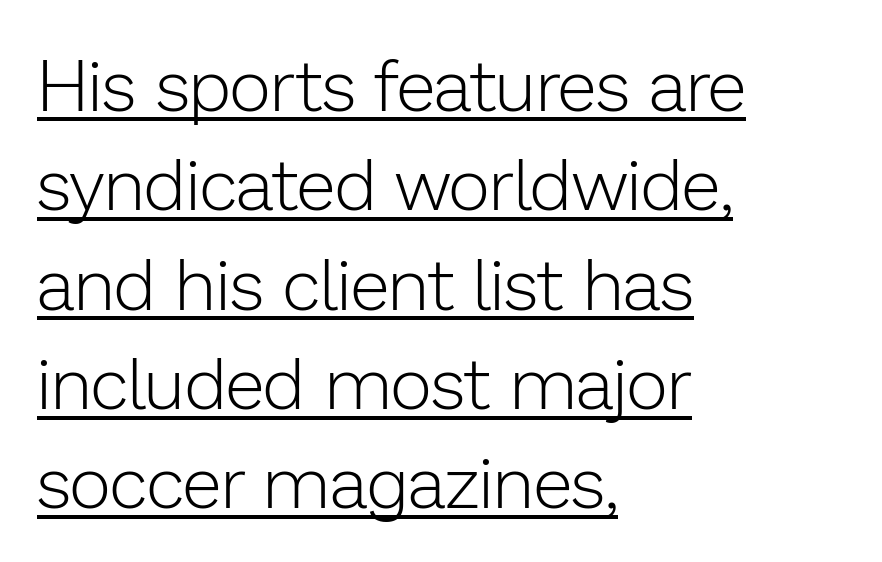
In designer terms, the underline attribute is active on this setting. The letters advance in unequal steps, a hallmark of proportional type. When letters stand straight like this, we call the style roman or upright. The paragraph shown leans on its left margin. The letterforms sit shoulder to shoulder at normal distance.
